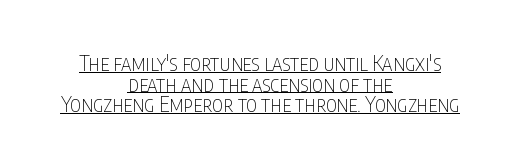
{"italic": "no", "bold": "no", "underline": "yes", "align": "center", "line_spacing": "tight", "line_spacing_ratio": 0.98, "letter_spacing": "normal", "letter_spacing_em": 0.0, "glyph_px": 21}
